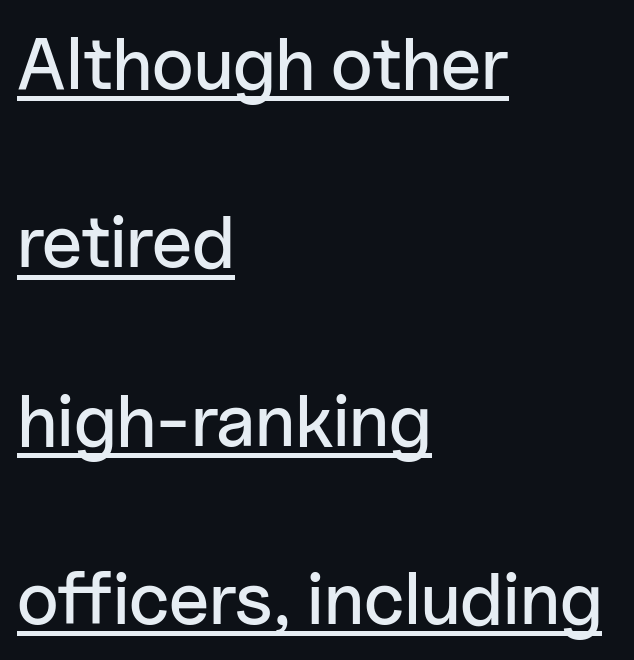
Q: Is the text italic (slanted)? A: No, it is upright.
Q: Is the typeface a serif or a sans-serif typeface? A: Sans-serif.
Q: Is the text underlined? A: Yes.
Q: How is the paragraph aligned? A: Left-aligned.
Q: Is the spacing between letters normal or unusually wide? A: Normal.
Q: Is the spacing between lines tight, normal or loose? A: Loose.
Q: Width (condensed, normal, or wide)? A: Normal.
Q: Stroke contrast? A: Low.
Q: x-height? A: Medium.
Q: Monospaced? A: No.
